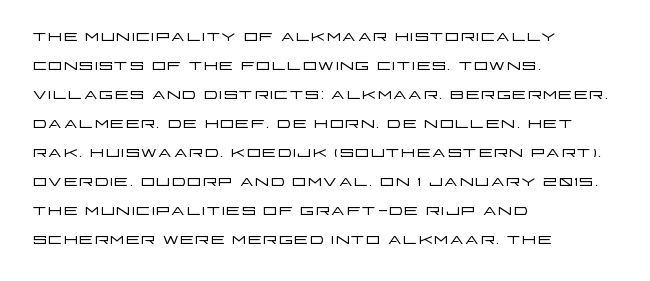
A typesetter would call this zero additional tracking. If you drew a line through each stem, it would be perfectly vertical. This block has exactly the height ordinary leading produces. Teacher's note: observe the even left margin — that is flush-left alignment. The area under the type is left untouched. This is not heavy type; no bold has been used.
